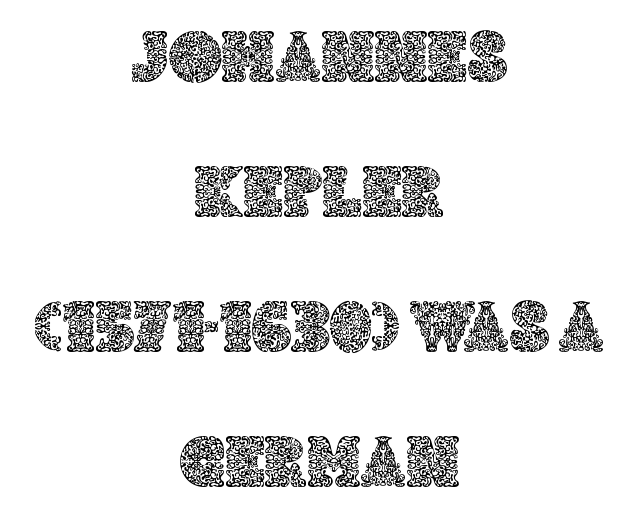
{"italic": "no", "width": "normal", "x_height": "large", "monospaced": "no", "underline": "no", "align": "center", "line_spacing_ratio": 1.85, "letter_spacing": "normal", "letter_spacing_em": 0.0, "glyph_px": 73}
